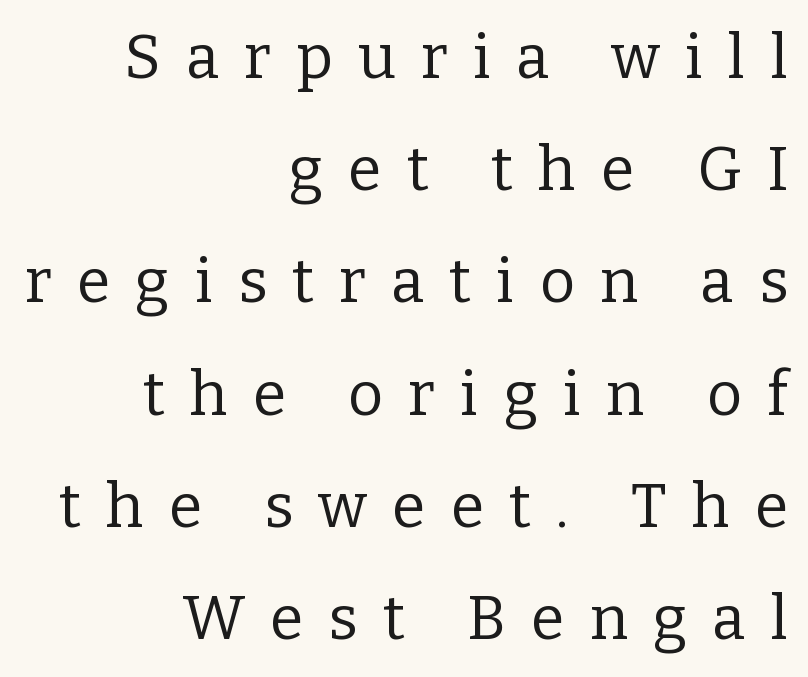
The image shows 61 px regular-weight serif type, upright; set right-aligned, line spacing 1.84x, unusually wide letter spacing (+0.41 em), not underlined; low stroke contrast and a medium x-height.
